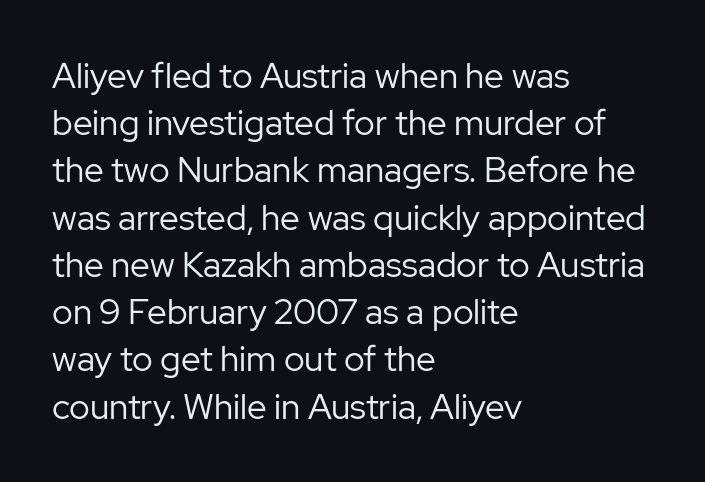
Posture: vertical. How would I describe the line gaps? Plain and ordinary. Type without underlining. Teacher's note: observe the even left margin — that is flush-left alignment. Characters follow at the spacing the type designer built in. Summary of weight: not heavy and not bold.
